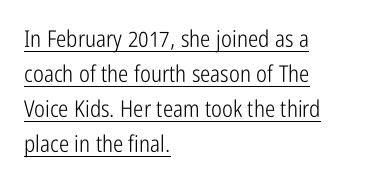
Q: Is the text bold? A: No.
Q: Is the text italic (slanted)? A: No, it is upright.
Q: Is the text underlined? A: Yes.
Q: How is the paragraph aligned? A: Left-aligned.
Q: Is the spacing between letters normal or unusually wide? A: Normal.
Q: Is the spacing between lines tight, normal or loose? A: Normal.
